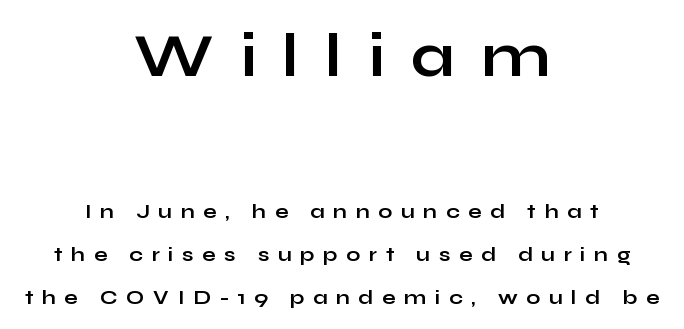
Upright lettering throughout. The emphasis by scale lands on block number one, above. Look at the stroke-to-counter ratio: heavy, a bold. Check where the strokes stop: nothing finishes them off — pure sans. Rows of type keep a wide berth in the vertical direction.
